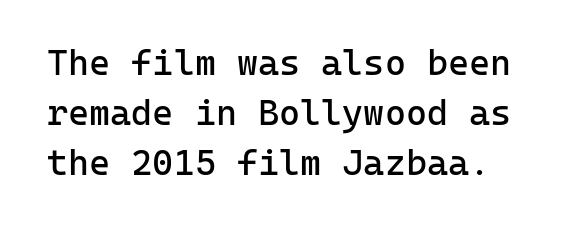
Q: Is the text bold? A: No.
Q: Is the text italic (slanted)? A: No, it is upright.
Q: Is the typeface a serif or a sans-serif typeface? A: Sans-serif.
Q: Is the text underlined? A: No.
Q: Is the spacing between letters normal or unusually wide? A: Normal.
Q: Is the spacing between lines tight, normal or loose? A: Normal.
Q: Width (condensed, normal, or wide)? A: Normal.
Q: Stroke contrast? A: Low.
Q: x-height? A: Medium.
Q: Monospaced? A: Yes.
